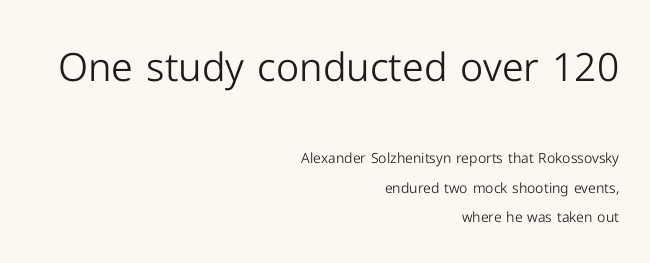
{"serif": "no", "italic": "no", "bold": "no", "weight": "light", "width": "normal", "stroke_contrast": "low", "x_height": "medium", "monospaced": "no", "underline": "no", "align": "right", "line_spacing": "loose", "line_spacing_ratio": 2.12, "letter_spacing": "normal", "letter_spacing_em": 0.0, "larger_block": "first", "size_ratio": 2.79, "glyph_px": 39}
